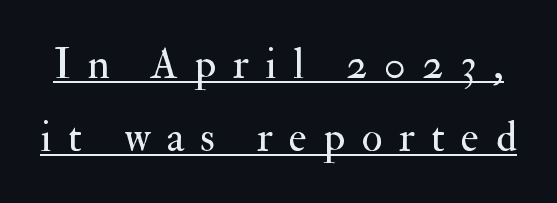
Q: Is the text bold? A: No.
Q: Is the text italic (slanted)? A: No, it is upright.
Q: Is the typeface a serif or a sans-serif typeface? A: Serif.
Q: Is the text underlined? A: Yes.
Q: Is the spacing between letters normal or unusually wide? A: Unusually wide.
Q: Is the spacing between lines tight, normal or loose? A: Normal.
Q: Width (condensed, normal, or wide)? A: Normal.
Q: Stroke contrast? A: Medium.
Q: x-height? A: Small.
Q: Monospaced? A: No.
